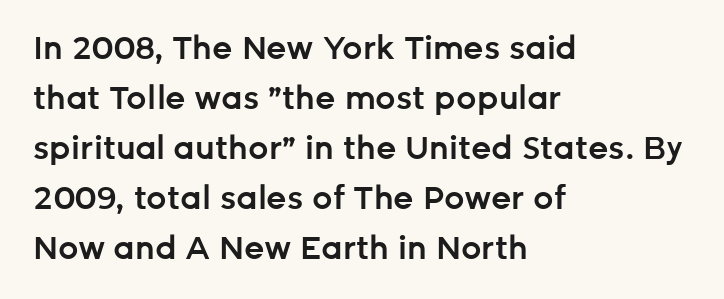
The image shows 32 px semibold sans-serif type, upright; set left-aligned, normal line spacing (1.56x), normal letter spacing, not underlined; low stroke contrast and a medium x-height.
